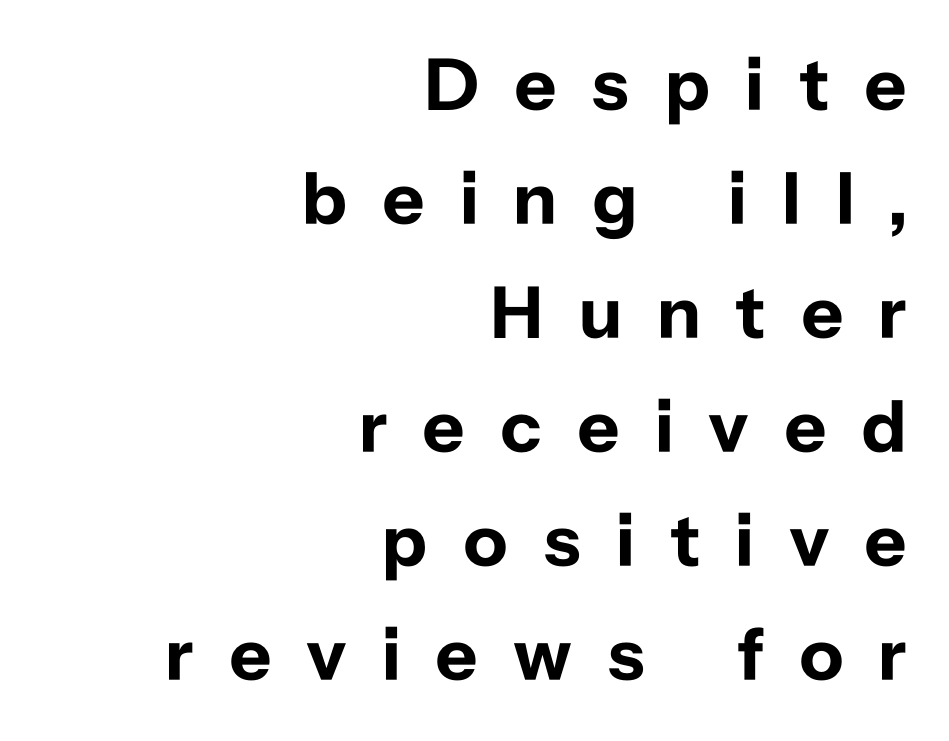
Q: Is the text bold? A: Yes.
Q: Is the text italic (slanted)? A: No, it is upright.
Q: Is the typeface a serif or a sans-serif typeface? A: Sans-serif.
Q: Is the text underlined? A: No.
Q: How is the paragraph aligned? A: Right-aligned.
Q: Is the spacing between letters normal or unusually wide? A: Unusually wide.
Q: Is the spacing between lines tight, normal or loose? A: Normal.
Q: Width (condensed, normal, or wide)? A: Normal.
Q: Stroke contrast? A: Low.
Q: x-height? A: Medium.
Q: Monospaced? A: No.
